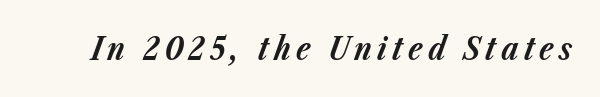
The image shows 32 px bold type, italic (leaning right); set not underlined; low stroke contrast and a medium x-height.
